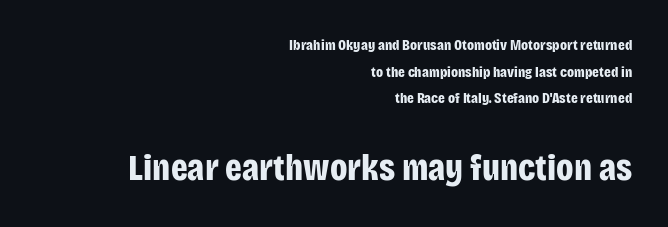
{"serif": "no", "italic": "no", "bold": "yes", "weight": "bold", "width": "condensed", "stroke_contrast": "low", "x_height": "large", "monospaced": "no", "underline": "no", "align": "right", "line_spacing_ratio": 1.77, "letter_spacing": "normal", "letter_spacing_em": 0.0, "larger_block": "second", "size_ratio": 2.47, "glyph_px": 37}
